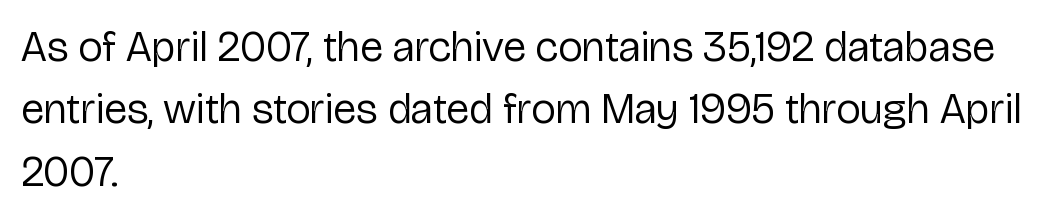
The image shows 43 px regular-weight sans-serif type, upright; set left-aligned, normal line spacing (1.45x), normal letter spacing, not underlined; low stroke contrast and a medium x-height.
